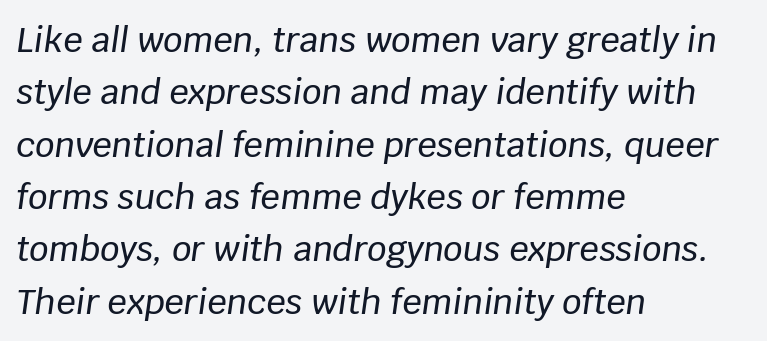
{"italic": "yes", "lean": "right", "slant_degrees": 8, "width": "normal", "stroke_contrast": "low", "x_height": "large", "monospaced": "no", "underline": "no", "align": "left", "line_spacing": "normal", "line_spacing_ratio": 1.54, "letter_spacing": "normal", "letter_spacing_em": 0.0, "glyph_px": 34}
